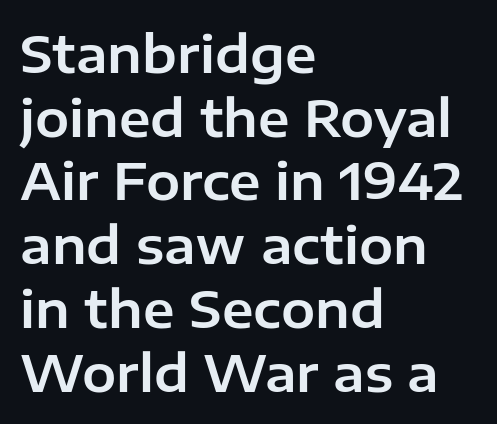
The passage shown is typeset with a sans-serif family. This sample has the flowing, uneven cadence of proportional lettering. The space beneath each line is pristine and unruled. Style check: upright. The paragraph shown leans on its left margin.
